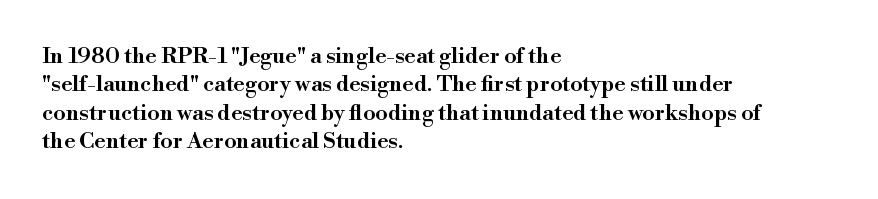
{"italic": "no", "bold": "semi", "underline": "no", "align": "left", "line_spacing": "normal", "line_spacing_ratio": 1.29, "letter_spacing": "normal", "letter_spacing_em": 0.0, "glyph_px": 22}
